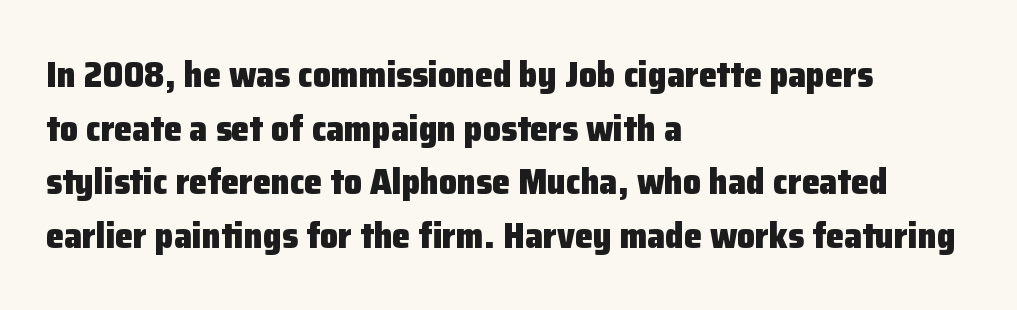
Nope, no serifs anywhere on these letters. Any mark beneath the type? The region is blank. In CSS terms this would be text-align: left. A full-strength bold gives these letters their thick strokes. The rendering uses natural spacing where letterforms have individual widths.
